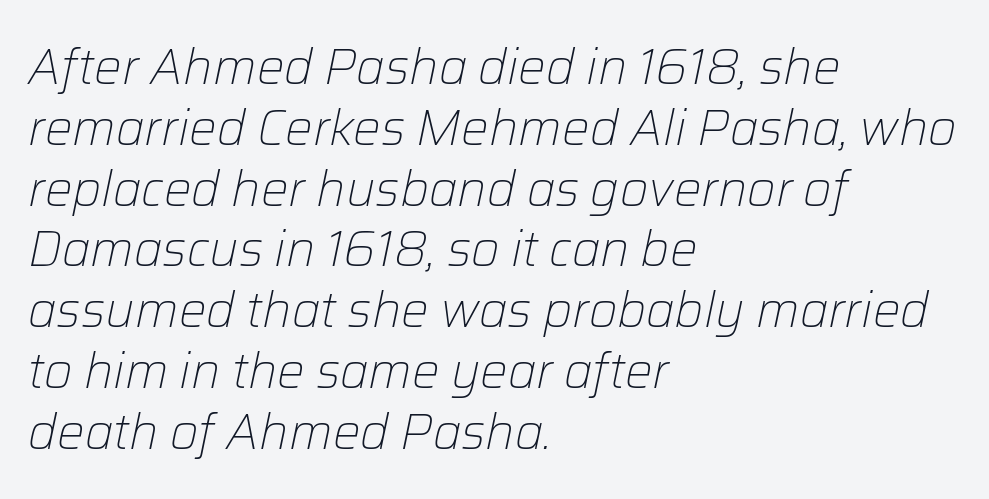
A typesetter would call this proportional, since set widths differ per character. The rag falls on the right side of this text block. Caption: standard tracking, unaltered. Caption: face not bold, strokes unweighted. The space directly below the letters is spotless.
